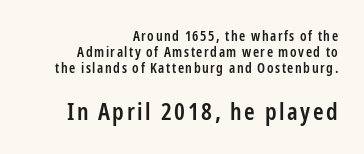
The passage shown is not underscored anywhere. Does the lettering tilt? It doesn't — this is upright. Semibold letterforms, between regular and bold. The face used here appears at its bigger size in the lower chunk.
